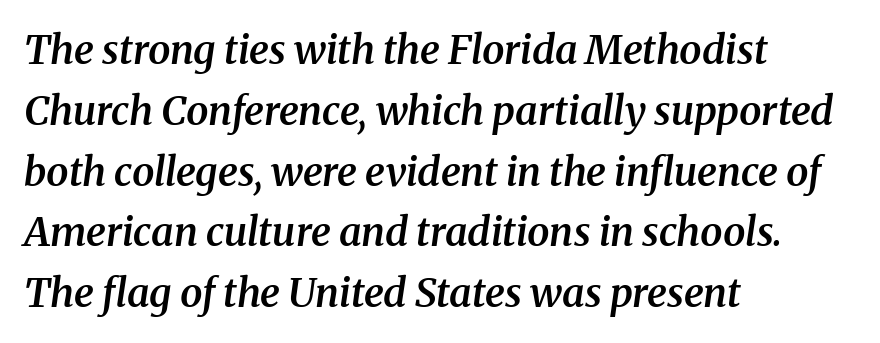
{"serif": "yes", "italic": "yes", "lean": "right", "slant_degrees": 8, "bold": "semi", "weight": "semibold", "width": "normal", "stroke_contrast": "medium", "x_height": "medium", "monospaced": "no", "underline": "no", "align": "left", "line_spacing": "normal", "line_spacing_ratio": 1.52, "letter_spacing": "normal", "letter_spacing_em": 0.0, "glyph_px": 40}
